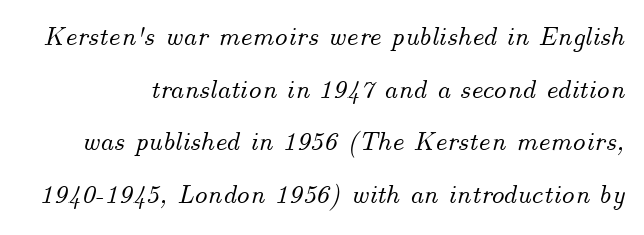
Italic: yes, the glyphs are oblique. In terms of letterspacing, this is plain default setting. This sample trades compactness for vertical openness between lines. A bare baseline throughout the passage.
